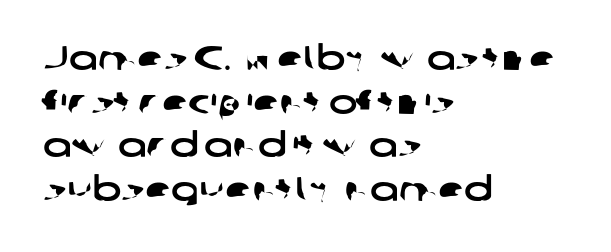
Q: Is the typeface a serif or a sans-serif typeface? A: Sans-serif.
Q: Is the text underlined? A: No.
Q: How is the paragraph aligned? A: Left-aligned.
Q: Is the spacing between letters normal or unusually wide? A: Normal.
Q: Is the spacing between lines tight, normal or loose? A: Normal.
Q: Width (condensed, normal, or wide)? A: Wide.
Q: Stroke contrast? A: Low.
Q: x-height? A: Medium.
Q: Monospaced? A: No.
